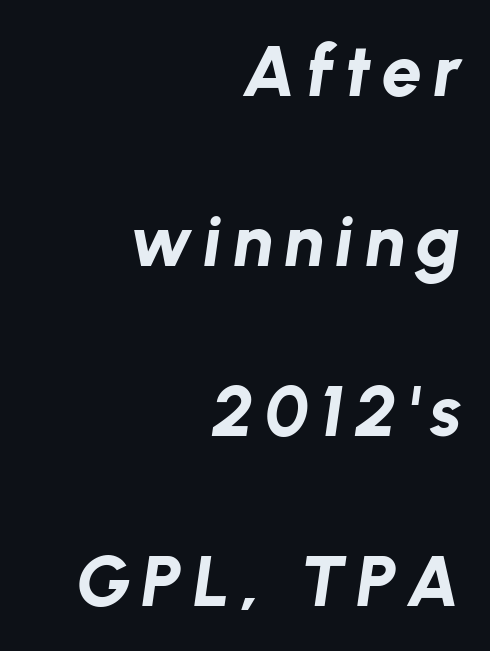
A typesetter would call this leading open, well beyond the default. The lettering tilts uniformly, giving the passage an italic look. Pretty heavy lettering here — definitely bold. The lines in this sample share a right terminus and differ only in where they begin. The passage shown is typed in a proportional face where columns would drift.
